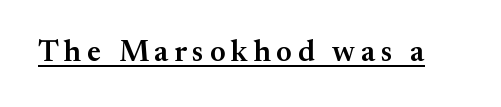
The image shows 30 px semibold serif type, upright; set underlined; medium stroke contrast and a small x-height.
